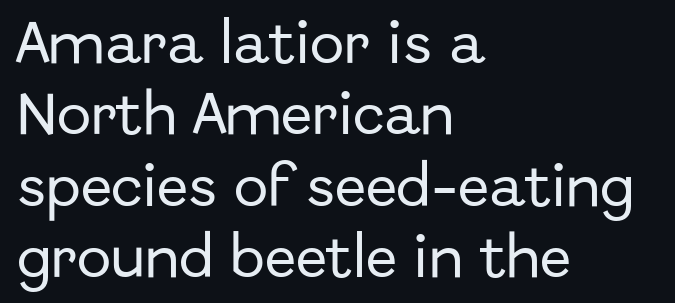
Q: Is the text italic (slanted)? A: No, it is upright.
Q: Is the typeface a serif or a sans-serif typeface? A: Sans-serif.
Q: Is the text underlined? A: No.
Q: How is the paragraph aligned? A: Left-aligned.
Q: Is the spacing between letters normal or unusually wide? A: Normal.
Q: Is the spacing between lines tight, normal or loose? A: Normal.
Q: Width (condensed, normal, or wide)? A: Normal.
Q: Stroke contrast? A: Low.
Q: x-height? A: Medium.
Q: Monospaced? A: No.
